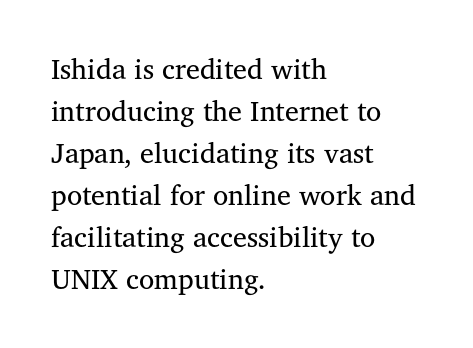
The image shows 28 px regular-weight serif type, upright; set left-aligned, normal line spacing (1.5x), normal letter spacing, not underlined; medium stroke contrast and a medium x-height.
